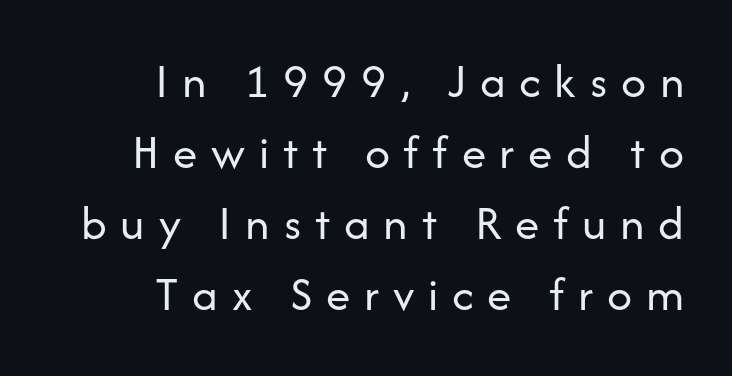
{"serif": "no", "italic": "no", "bold": "no", "weight": "regular", "width": "normal", "stroke_contrast": "low", "x_height": "medium", "monospaced": "no", "underline": "no", "align": "right", "line_spacing": "normal", "line_spacing_ratio": 1.45, "letter_spacing": "wide", "letter_spacing_em": 0.28, "glyph_px": 49}
